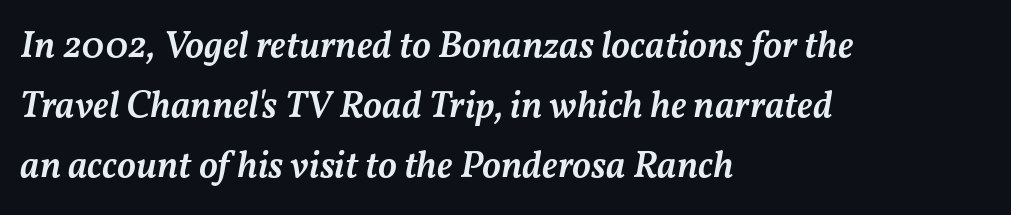
Nobody touched the tracking dial on this one. Nobody drew a line under any word here. Leftover space on each line is placed entirely after the last word. These words are printed semibold, heavier than regular yet not bold. Horizontal bands of white between lines are of average thickness. The axis of the letterforms is tilted away from vertical.
